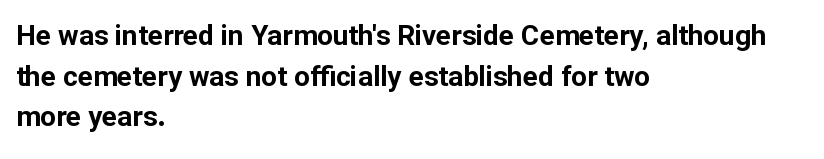
The image shows 28 px bold sans-serif type, upright; set left-aligned, normal line spacing (1.45x), normal letter spacing, not underlined; low stroke contrast and a medium x-height.
